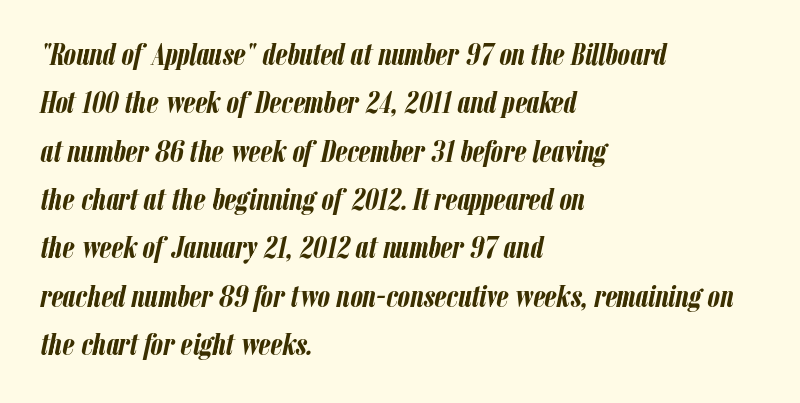
The image shows 31 px semibold, condensed type, italic (leaning right); set left-aligned, normal line spacing (1.56x), normal letter spacing, not underlined; low stroke contrast and a medium x-height.
